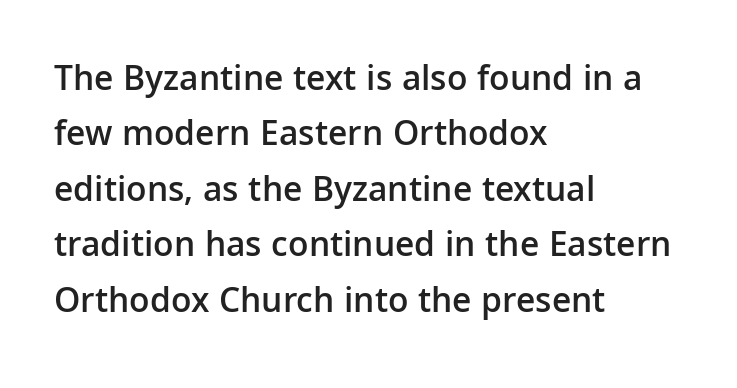
The image shows 36 px semibold sans-serif type, upright; set left-aligned, normal line spacing (1.54x), normal letter spacing, not underlined; low stroke contrast and a medium x-height.
